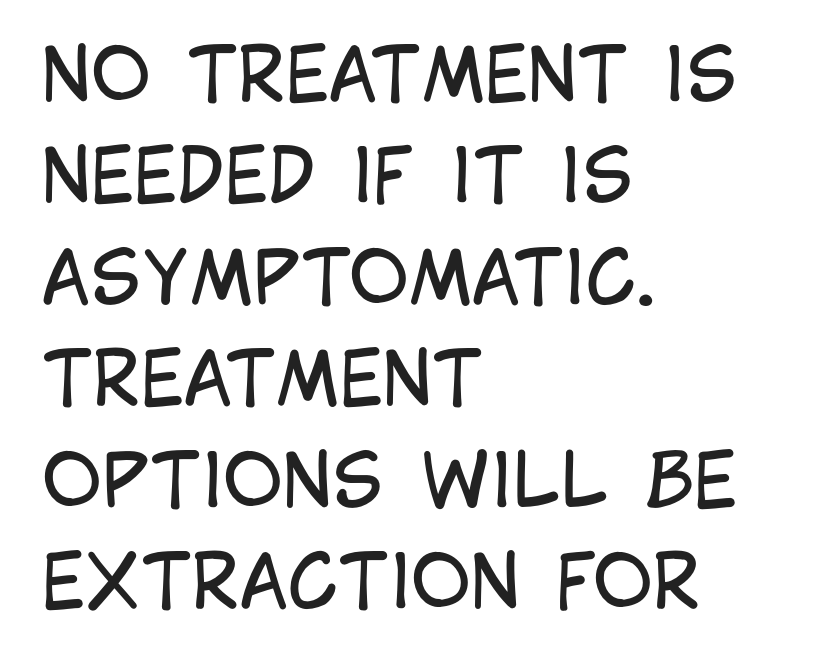
The image shows 73 px regular-weight, condensed sans-serif type, upright; set left-aligned, normal line spacing (1.39x), normal letter spacing, not underlined; low stroke contrast and a large x-height.
